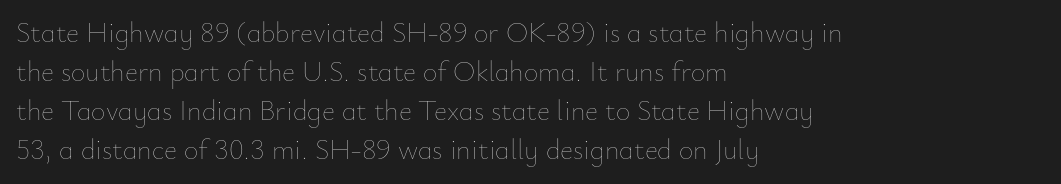
One glance says typical: line gaps are just what's usual. Visually the block forms a straight wall on the left and a jagged coastline on the right. This sample has the flowing, uneven cadence of proportional lettering. Letters have the restrained weight of plain body copy at most. The string is rendered with underlining switched off. Every stem runs plumb, perpendicular to the baseline.
